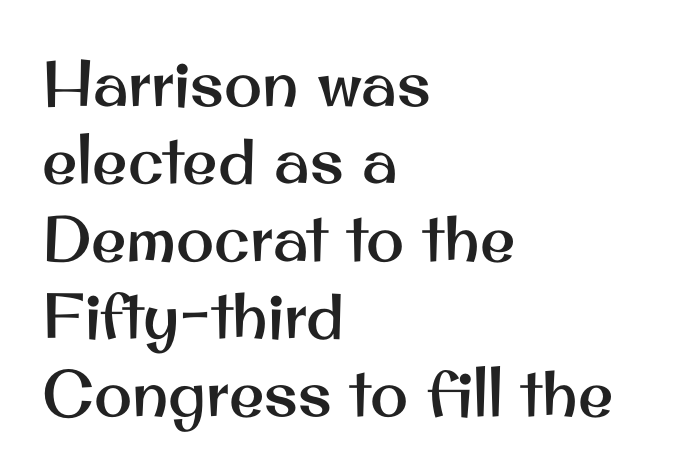
Q: Is the text italic (slanted)? A: No, it is upright.
Q: Is the typeface a serif or a sans-serif typeface? A: Sans-serif.
Q: Is the text underlined? A: No.
Q: How is the paragraph aligned? A: Left-aligned.
Q: Is the spacing between letters normal or unusually wide? A: Normal.
Q: Width (condensed, normal, or wide)? A: Normal.
Q: Stroke contrast? A: Medium.
Q: x-height? A: Small.
Q: Monospaced? A: No.
